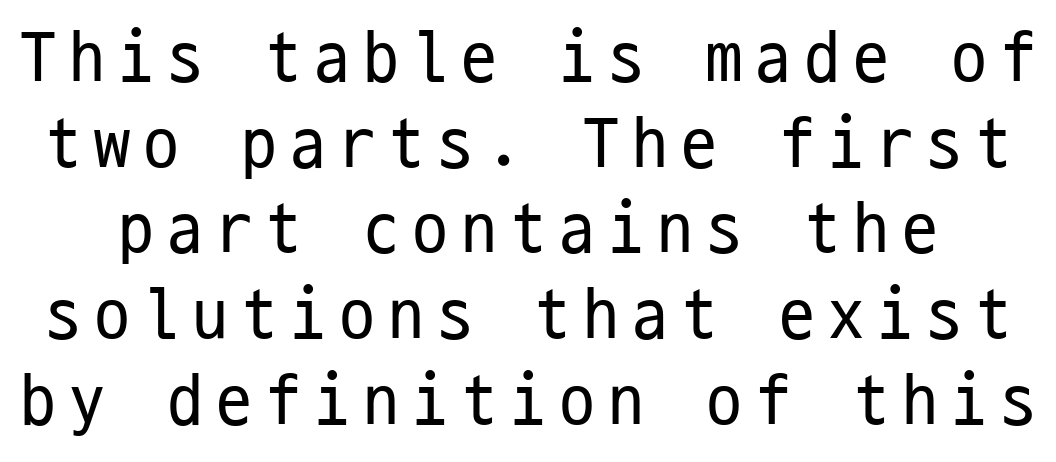
The gap between lines stays unmarked. Monospaced: the letters line up in strict vertical columns. Rendered with straight, roman letterforms. Are there feet on the stems? There aren't — it's a sans. Caption: face not bold, strokes unweighted.
